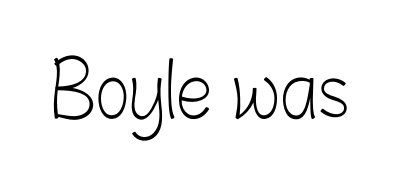
The image shows 74 px light, condensed sans-serif type, upright; set normal letter spacing, not underlined; low stroke contrast and a medium x-height.
